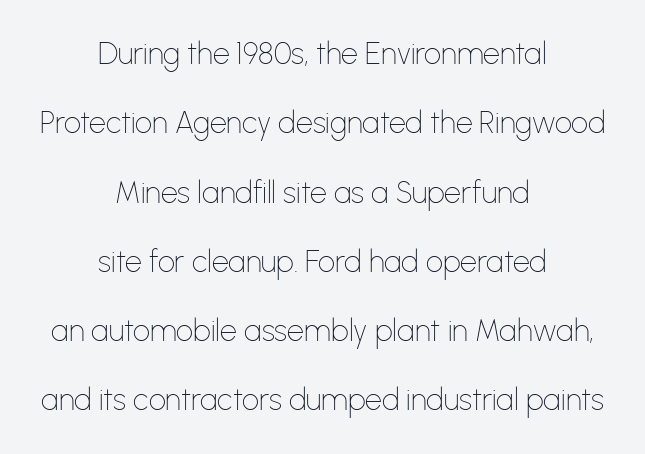
{"serif": "no", "italic": "no", "bold": "no", "weight": "thin", "width": "normal", "stroke_contrast": "low", "x_height": "medium", "monospaced": "no", "underline": "no", "align": "center", "line_spacing": "loose", "line_spacing_ratio": 2.31, "letter_spacing": "normal", "letter_spacing_em": 0.0, "glyph_px": 30}
